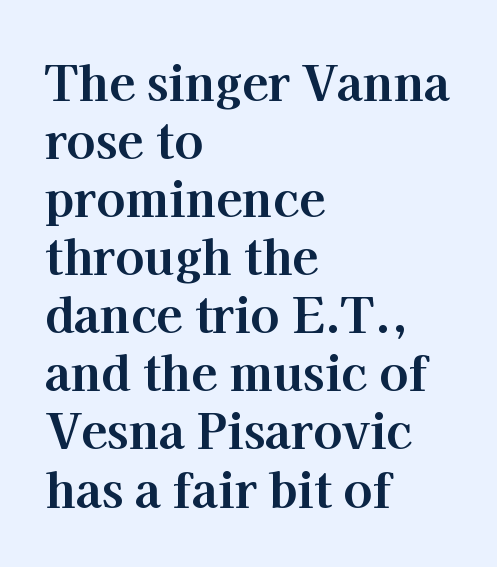
The passage shown is typed in a proportional face where columns would drift. Italic? Not at all — the glyphs are vertical. The paragraph shown leans on its left margin. Spacing between characters is what you'd get straight out of the box. The face used here has the dense, thick strokes of a bold. Rule under the text: the space is simply empty.
